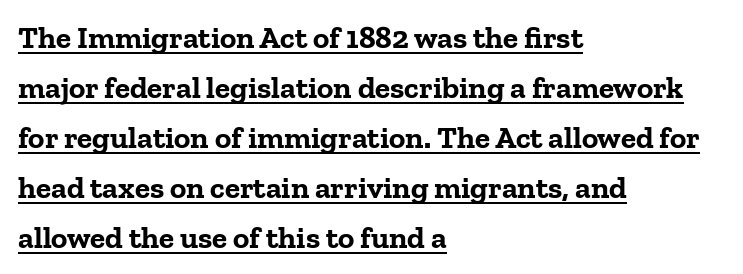
The image shows 31 px bold serif type, upright; set left-aligned, normal line spacing (1.61x), normal letter spacing, underlined; low stroke contrast and a medium x-height.
